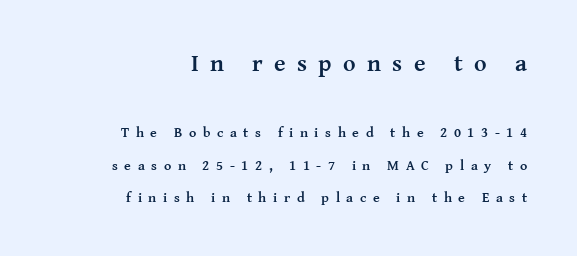
Q: Is the text bold? A: Yes.
Q: Is the text italic (slanted)? A: No, it is upright.
Q: Is the text underlined? A: No.
Q: How is the paragraph aligned? A: Right-aligned.
Q: Is the spacing between letters normal or unusually wide? A: Unusually wide.
Q: Is the spacing between lines tight, normal or loose? A: Loose.
Q: Which block of text is set in a larger size, the first (top) or the second (bottom)? A: The first (top) one.
